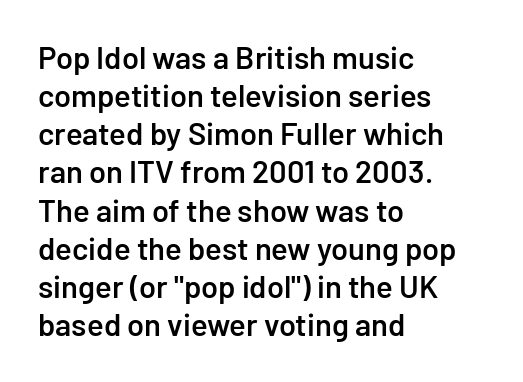
Which margin do the lines hug? The left one — the right edge is uneven. The glyphs in this specimen are sans serif. Just letters on the line, the space beneath them empty. Tall strokes in this sample are plumb rather than angled.
